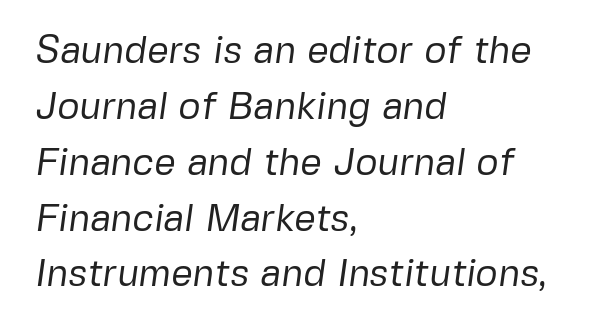
{"serif": "no", "bold": "no", "weight": "regular", "width": "normal", "stroke_contrast": "low", "x_height": "medium", "monospaced": "no", "underline": "no", "align": "left", "line_spacing": "normal", "line_spacing_ratio": 1.47, "letter_spacing": "normal", "letter_spacing_em": 0.0, "glyph_px": 38}
